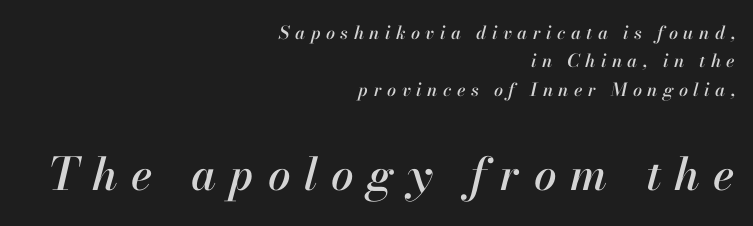
{"italic": "yes", "lean": "right", "slant_degrees": 13, "width": "normal", "stroke_contrast": "high", "x_height": "small", "monospaced": "no", "underline": "no", "align": "right", "line_spacing": "normal", "line_spacing_ratio": 1.57, "letter_spacing": "wide", "letter_spacing_em": 0.3, "larger_block": "second", "size_ratio": 2.5, "glyph_px": 45}
